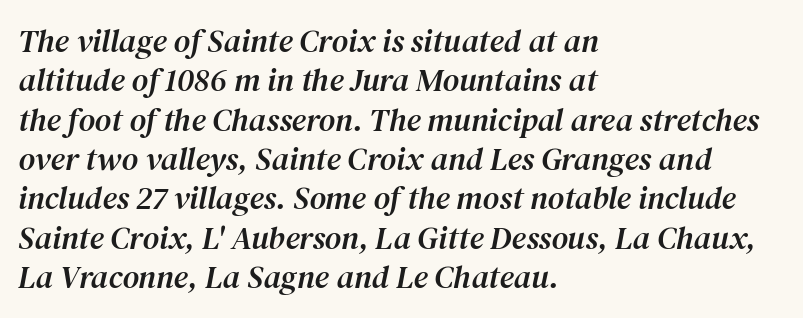
{"serif": "yes", "italic": "yes", "lean": "right", "slant_degrees": 12, "width": "normal", "stroke_contrast": "medium", "x_height": "medium", "monospaced": "no", "underline": "no", "align": "left", "line_spacing_ratio": 1.23, "letter_spacing": "normal", "letter_spacing_em": 0.0, "glyph_px": 32}
